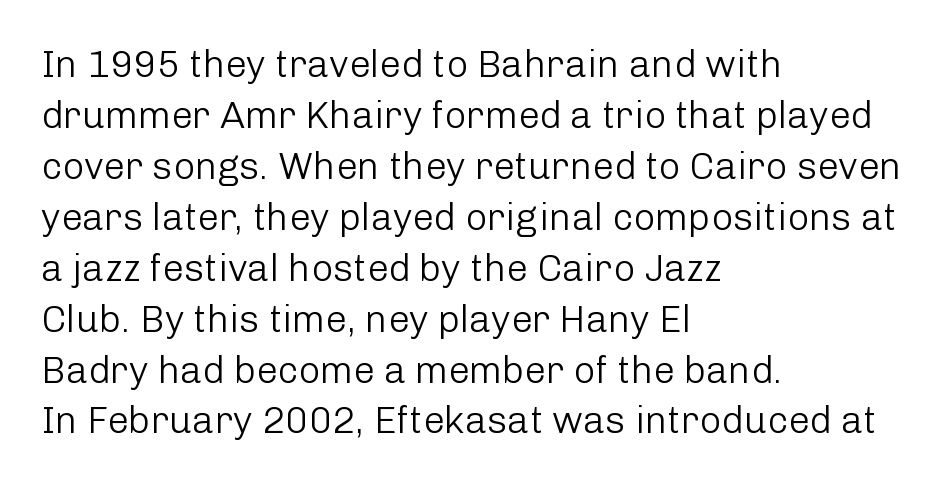
Q: Is the text bold? A: No.
Q: Is the text italic (slanted)? A: No, it is upright.
Q: Is the typeface a serif or a sans-serif typeface? A: Sans-serif.
Q: Is the text underlined? A: No.
Q: How is the paragraph aligned? A: Left-aligned.
Q: Is the spacing between letters normal or unusually wide? A: Normal.
Q: Is the spacing between lines tight, normal or loose? A: Normal.
Q: Width (condensed, normal, or wide)? A: Normal.
Q: Stroke contrast? A: Low.
Q: x-height? A: Medium.
Q: Monospaced? A: No.
